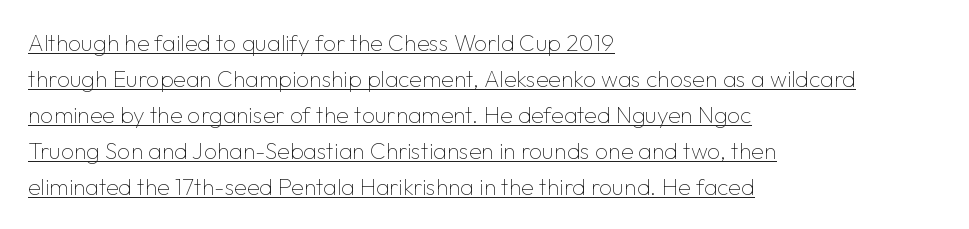
Q: Is the text bold? A: No.
Q: Is the text italic (slanted)? A: No, it is upright.
Q: Is the text underlined? A: Yes.
Q: How is the paragraph aligned? A: Left-aligned.
Q: Is the spacing between letters normal or unusually wide? A: Normal.
Q: Is the spacing between lines tight, normal or loose? A: Normal.
